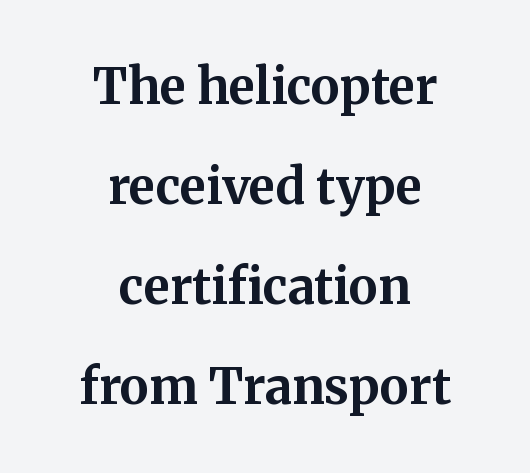
Nope, not italic — everything's standing straight. Think of a printed novel: that variable character pitch is what you see here. This block would shrink considerably if given ordinary leading; it's expanded now. Thick stems and heavy bowls — unmistakably bold. Glance below the letters and you will spot only blank space. The compositor balanced each line on the midline.
